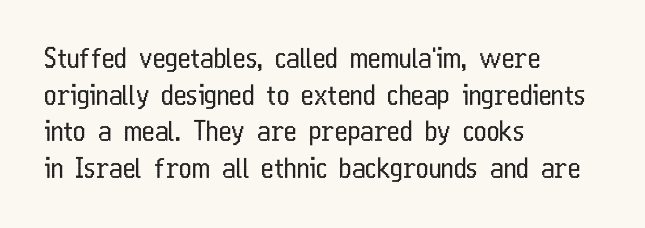
Reading down the block, your eye returns to a fixed left position each line. Do the letters lean? They stand straight. The strip under each line holds only bare page. Bold? No — there's no thickening of the strokes. Line spacing here is normal. Glyph-to-glyph distance matches everyday printed text.
